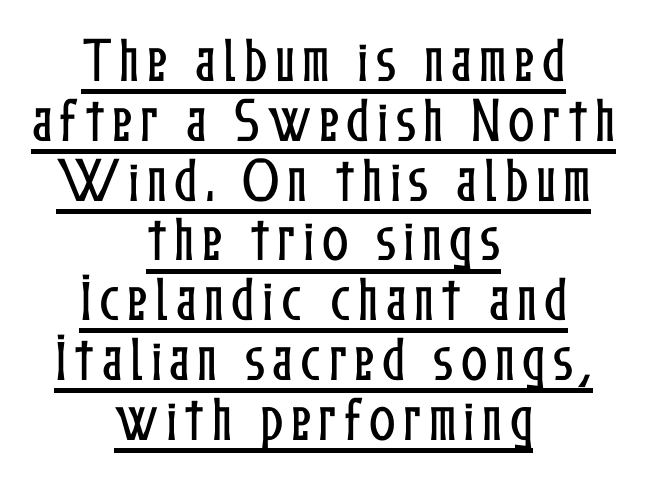
{"italic": "no", "width": "condensed", "stroke_contrast": "low", "x_height": "medium", "monospaced": "no", "underline": "yes", "align": "center", "line_spacing_ratio": 1.22, "glyph_px": 49}
